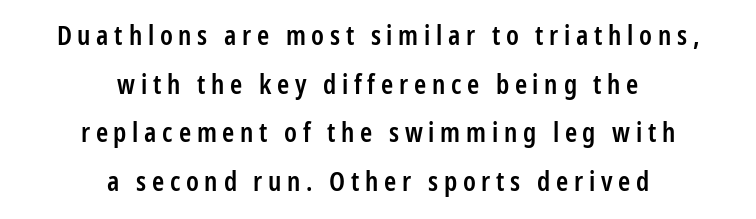
The image shows 26 px text type, upright; set centered, line spacing 1.87x, unusually wide letter spacing (+0.22 em), not underlined.
